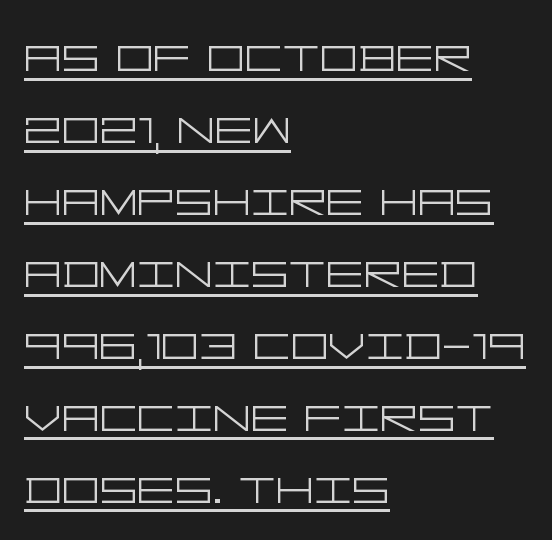
{"serif": "no", "italic": "no", "bold": "no", "weight": "light", "width": "wide", "stroke_contrast": "low", "x_height": "large", "underline": "yes", "align": "left", "line_spacing_ratio": 1.22, "letter_spacing": "normal", "letter_spacing_em": 0.0, "glyph_px": 59}
